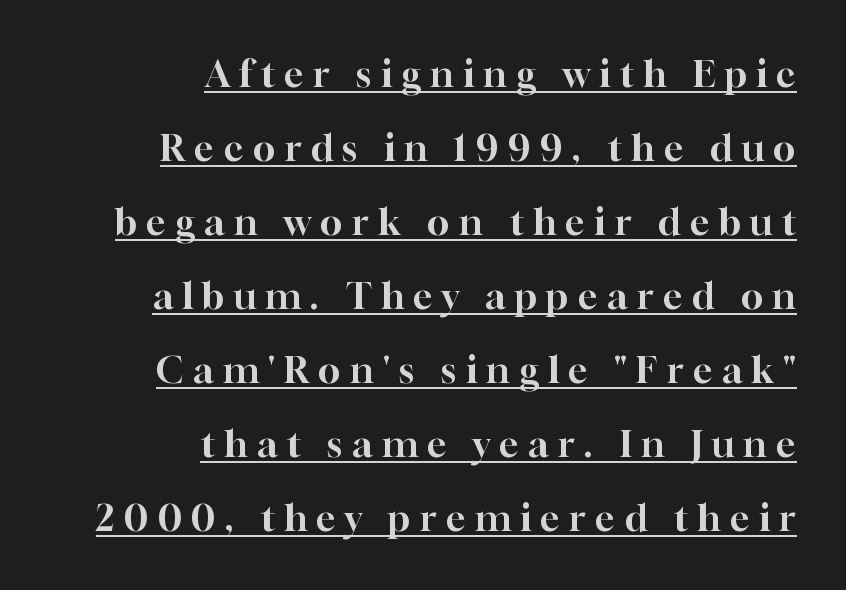
Between one letter and the next there's a generous, obvious gap. This sample has the flowing, uneven cadence of proportional lettering. Caption: multi-line text, flush right, ragged left. The designer went with a serif here, giving each stem small feet.
